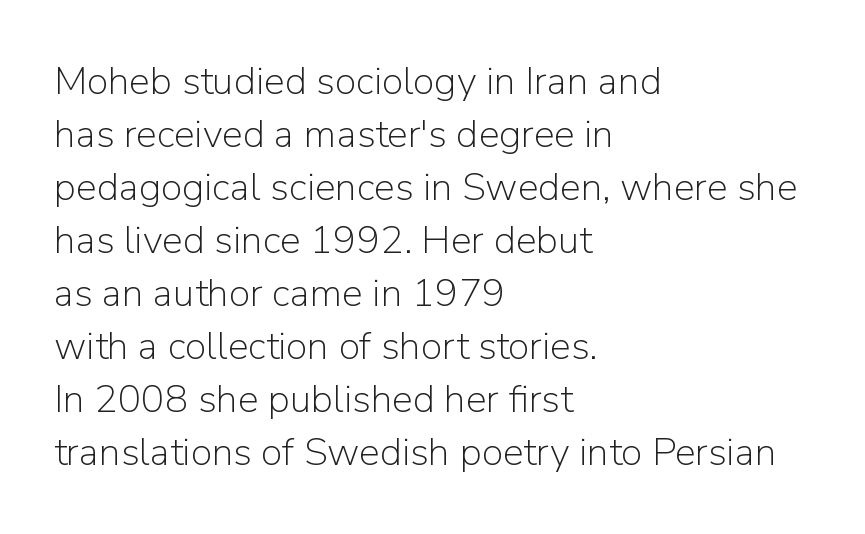
{"serif": "no", "italic": "no", "bold": "no", "weight": "light", "width": "normal", "stroke_contrast": "low", "x_height": "medium", "monospaced": "no", "underline": "no", "align": "left", "line_spacing": "normal", "line_spacing_ratio": 1.36, "letter_spacing": "normal", "letter_spacing_em": 0.0, "glyph_px": 39}
